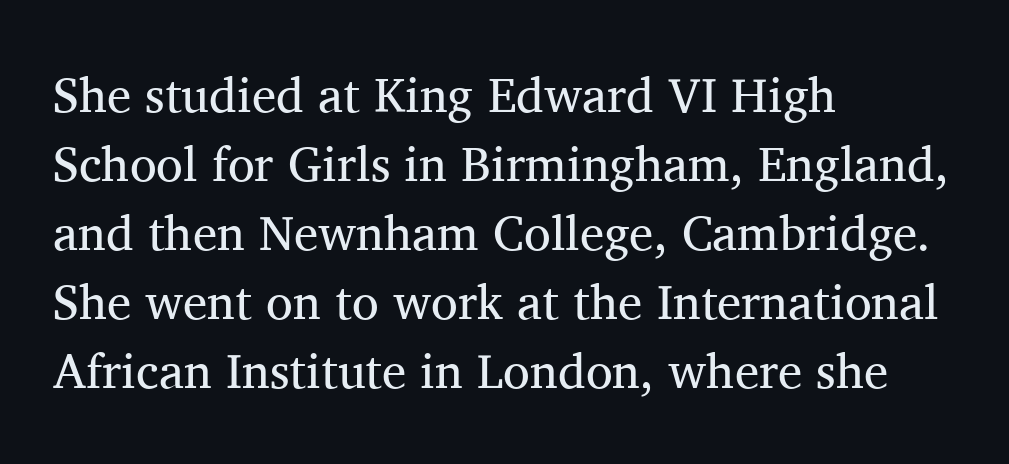
Q: Is the text bold? A: No.
Q: Is the text italic (slanted)? A: No, it is upright.
Q: Is the typeface a serif or a sans-serif typeface? A: Serif.
Q: Is the text underlined? A: No.
Q: How is the paragraph aligned? A: Left-aligned.
Q: Is the spacing between letters normal or unusually wide? A: Normal.
Q: Is the spacing between lines tight, normal or loose? A: Normal.
Q: Width (condensed, normal, or wide)? A: Normal.
Q: Stroke contrast? A: Medium.
Q: x-height? A: Medium.
Q: Monospaced? A: No.
